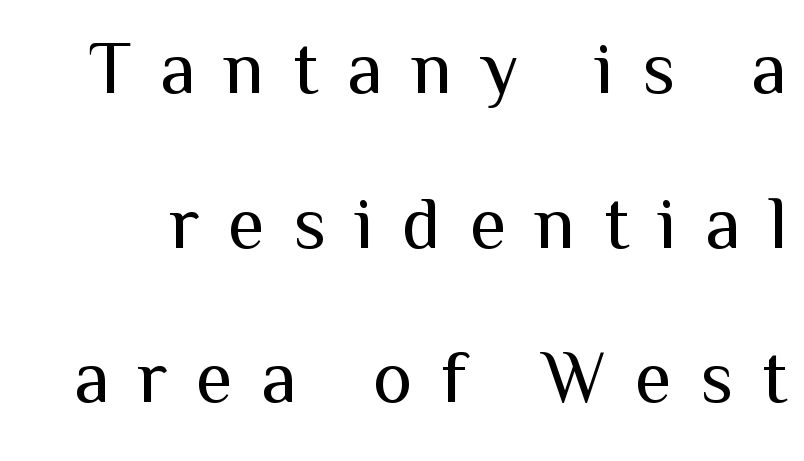
{"serif": "no", "italic": "no", "bold": "no", "weight": "regular", "width": "normal", "stroke_contrast": "medium", "x_height": "medium", "monospaced": "no", "underline": "no", "line_spacing": "loose", "line_spacing_ratio": 2.09, "letter_spacing": "wide", "letter_spacing_em": 0.39, "glyph_px": 74}
